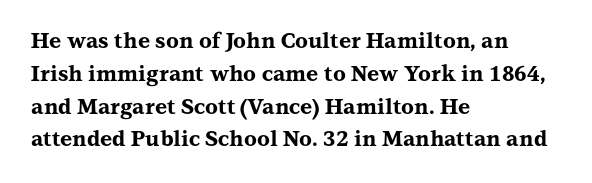
{"italic": "no", "bold": "yes", "underline": "no", "align": "left", "line_spacing": "normal", "line_spacing_ratio": 1.56, "letter_spacing": "normal", "letter_spacing_em": 0.0, "glyph_px": 21}
